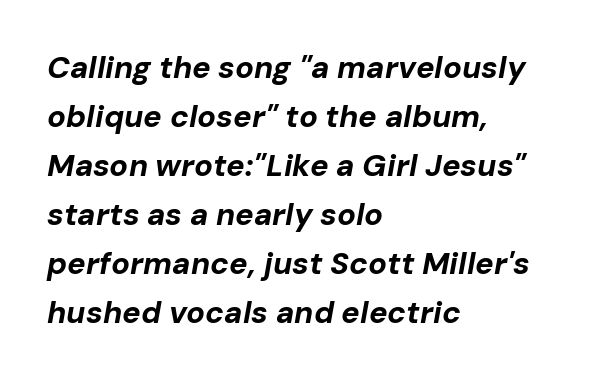
A typesetter would call this leading conventional body-copy spacing. You could call the tracking neutral — neither tight nor loose. Compared with an ordinary text face, these strokes are far heavier — a full bold. The space beneath each line is pristine and unruled. The text block is weighted toward the left margin, trailing off unevenly rightward.
